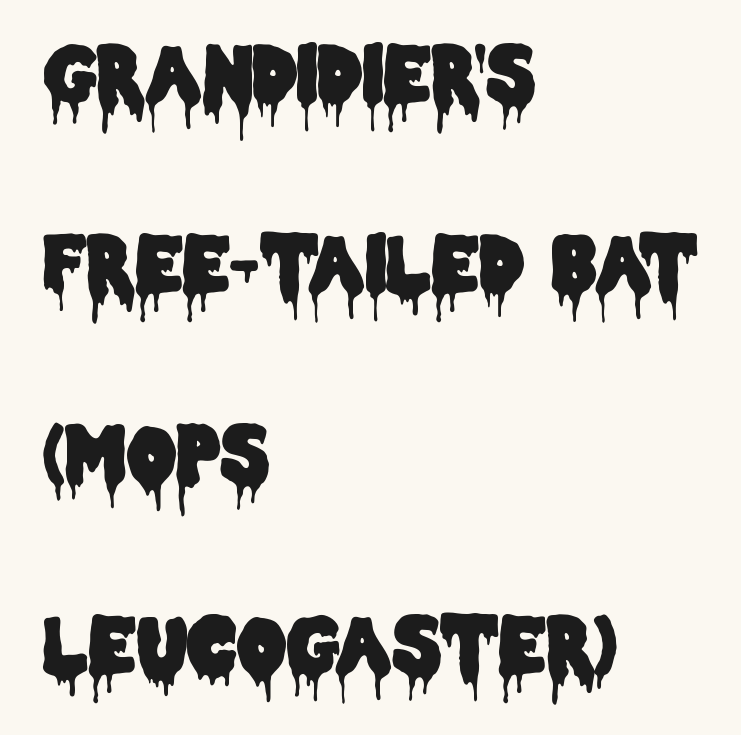
{"serif": "no", "italic": "no", "width": "condensed", "stroke_contrast": "low", "x_height": "large", "monospaced": "no", "underline": "no", "align": "left", "line_spacing": "loose", "line_spacing_ratio": 2.47, "letter_spacing": "normal", "letter_spacing_em": 0.0, "glyph_px": 77}
